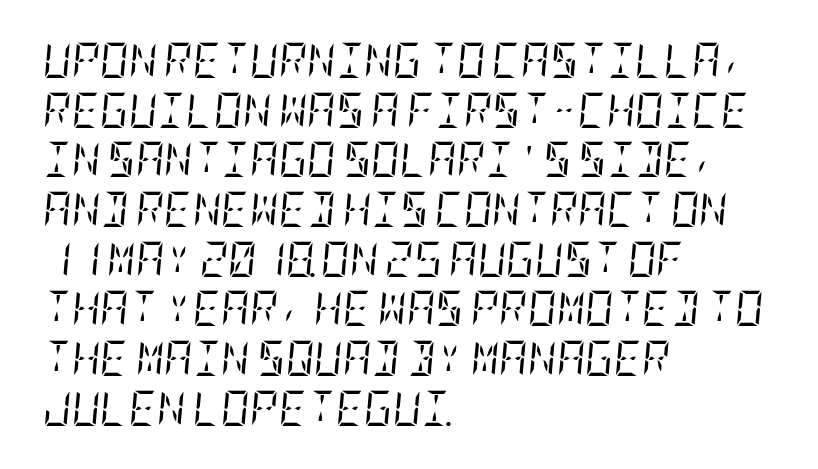
Regular leading. Underline: absent. Compared with ordinary roman type, these characters are visibly tilted. The tracking reads as untouched default to a designer's eye.
